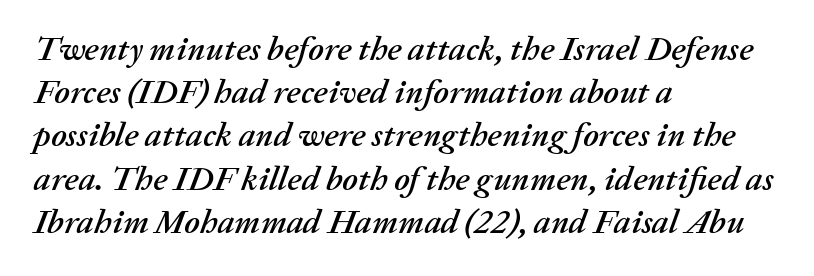
Every row of glyphs begins at an identical x-position on the left. The passage shown stacks its lines at a standard gap. Underline: absent. The face used here is proportionally spaced, like ordinary book or web type. Default kerning and tracking; the words read as compact shapes.
